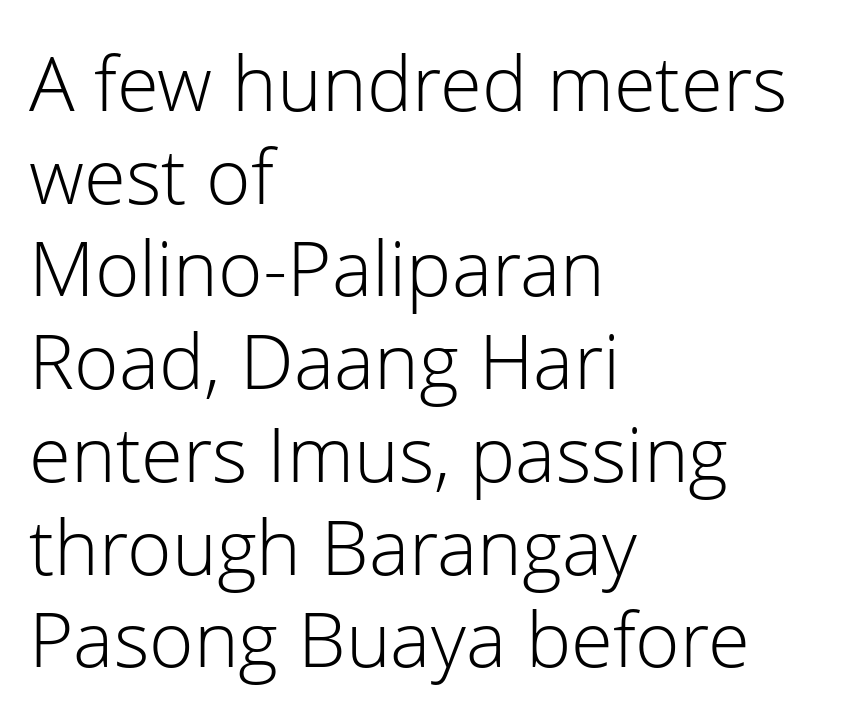
Left-aligned paragraph, ragged on the right. Descender tails drop into unmarked territory. A typesetter would call this zero additional tracking. The type family on display is of the sans-serif kind. The face looks like a standard text weight, possibly lighter. In terms of posture, this sample is upright.
